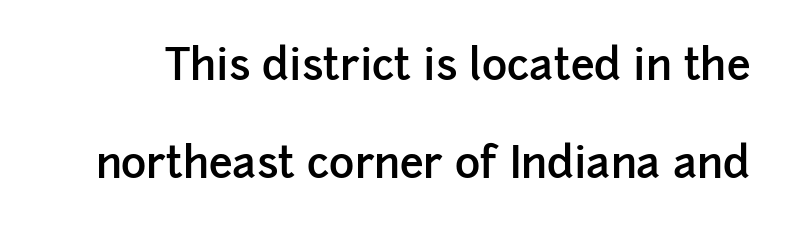
Q: Is the text bold? A: Semi-bold.
Q: Is the text italic (slanted)? A: No, it is upright.
Q: Is the typeface a serif or a sans-serif typeface? A: Sans-serif.
Q: Is the text underlined? A: No.
Q: Is the spacing between letters normal or unusually wide? A: Normal.
Q: Is the spacing between lines tight, normal or loose? A: Loose.
Q: Width (condensed, normal, or wide)? A: Normal.
Q: Stroke contrast? A: Low.
Q: x-height? A: Medium.
Q: Monospaced? A: No.
